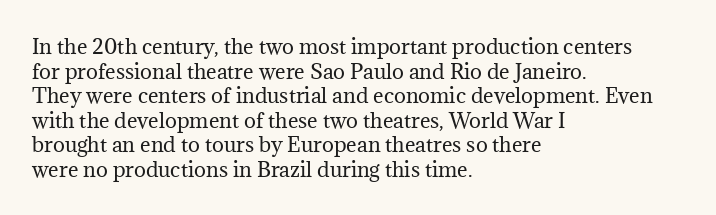
Q: Is the text bold? A: No.
Q: Is the text italic (slanted)? A: No, it is upright.
Q: Is the text underlined? A: No.
Q: How is the paragraph aligned? A: Left-aligned.
Q: Is the spacing between letters normal or unusually wide? A: Normal.
